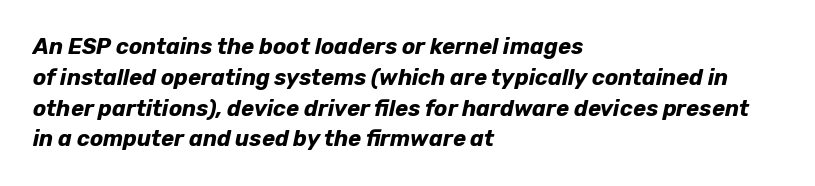
The image shows 22 px bold type, italic (leaning right); set left-aligned, normal line spacing (1.4x), normal letter spacing, not underlined.
